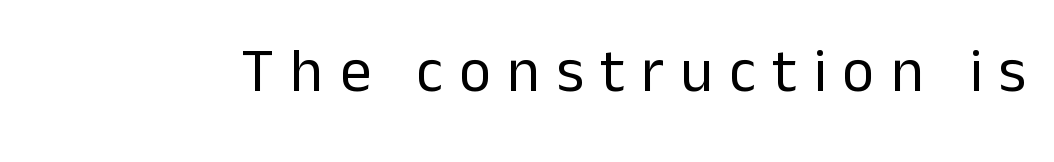
The image shows 62 px regular-weight sans-serif type, upright; set unusually wide letter spacing (+0.26 em), not underlined; low stroke contrast and a medium x-height.
